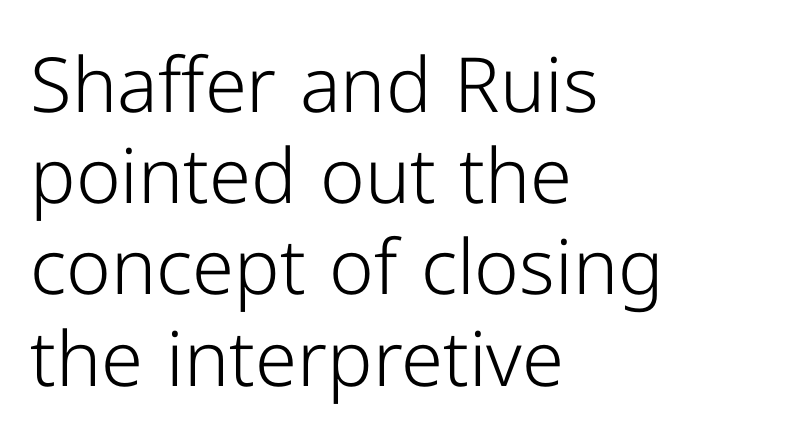
{"serif": "no", "italic": "no", "bold": "no", "weight": "light", "width": "normal", "stroke_contrast": "low", "x_height": "medium", "monospaced": "no", "underline": "no", "align": "left", "line_spacing_ratio": 1.2, "letter_spacing": "normal", "letter_spacing_em": 0.0, "glyph_px": 76}
